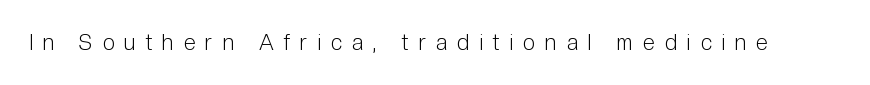
Q: Is the text bold? A: No.
Q: Is the text italic (slanted)? A: No, it is upright.
Q: Is the text underlined? A: No.
Q: Is the spacing between letters normal or unusually wide? A: Unusually wide.
